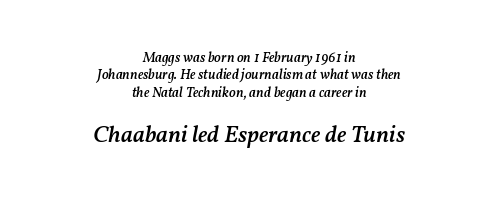
{"italic": "yes", "lean": "right", "slant_degrees": 11, "bold": "semi", "underline": "no", "align": "center", "line_spacing_ratio": 1.24, "letter_spacing": "normal", "letter_spacing_em": 0.0, "larger_block": "second", "size_ratio": 1.71, "glyph_px": 24}
